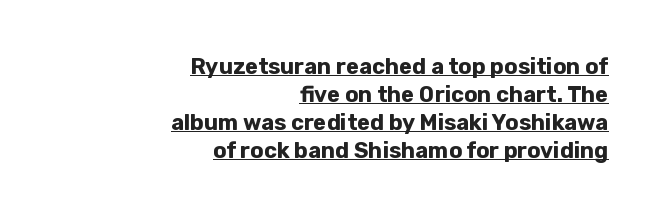
{"italic": "no", "bold": "yes", "underline": "yes", "align": "right", "line_spacing": "normal", "line_spacing_ratio": 1.28, "letter_spacing": "normal", "letter_spacing_em": 0.0, "glyph_px": 22}
